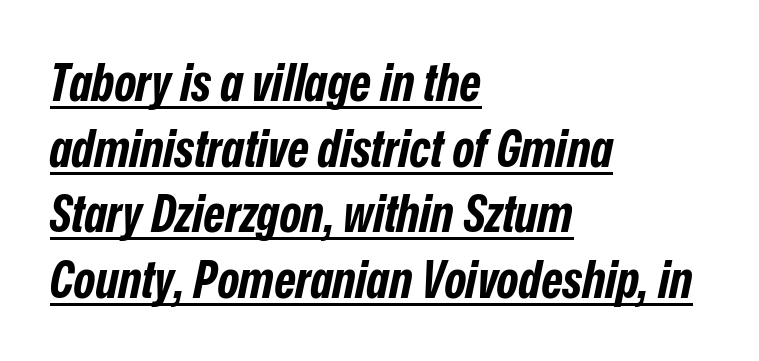
These lines were composed using italics. Weight: bold. A typesetter would call this leading conventional body-copy spacing. The words here are underlined. The typesetter chose a ragged-right arrangement here.
